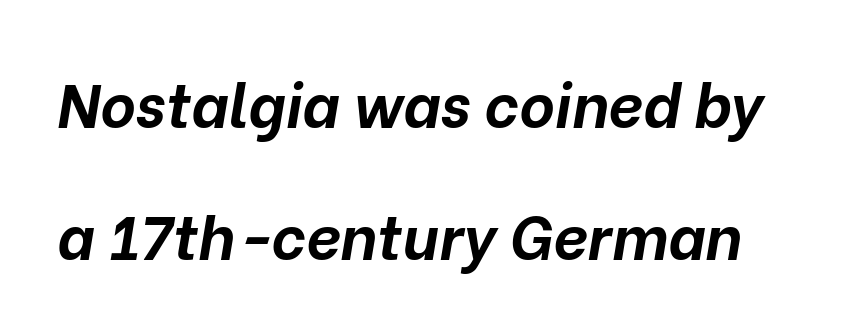
{"italic": "yes", "lean": "right", "slant_degrees": 10, "bold": "yes", "weight": "bold", "width": "normal", "stroke_contrast": "low", "x_height": "medium", "monospaced": "no", "underline": "no", "line_spacing": "loose", "line_spacing_ratio": 2.16, "letter_spacing": "normal", "letter_spacing_em": 0.0, "glyph_px": 61}
